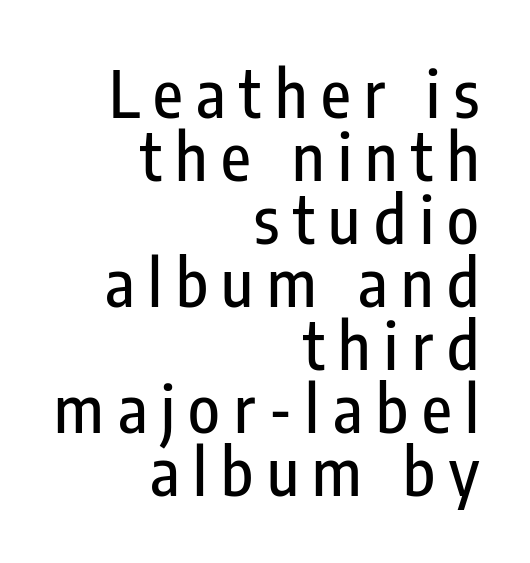
{"serif": "no", "italic": "no", "width": "condensed", "stroke_contrast": "low", "x_height": "medium", "monospaced": "no", "underline": "no", "align": "right", "line_spacing": "tight", "line_spacing_ratio": 0.97, "letter_spacing": "wide", "letter_spacing_em": 0.21, "glyph_px": 65}
